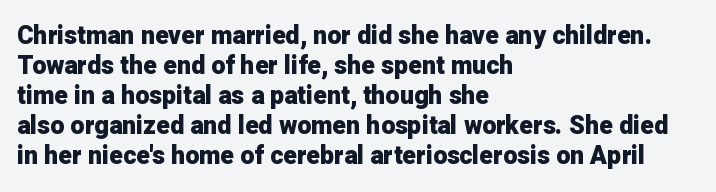
Q: Is the text bold? A: Yes.
Q: Is the text italic (slanted)? A: No, it is upright.
Q: Is the text underlined? A: No.
Q: How is the paragraph aligned? A: Left-aligned.
Q: Is the spacing between letters normal or unusually wide? A: Normal.
